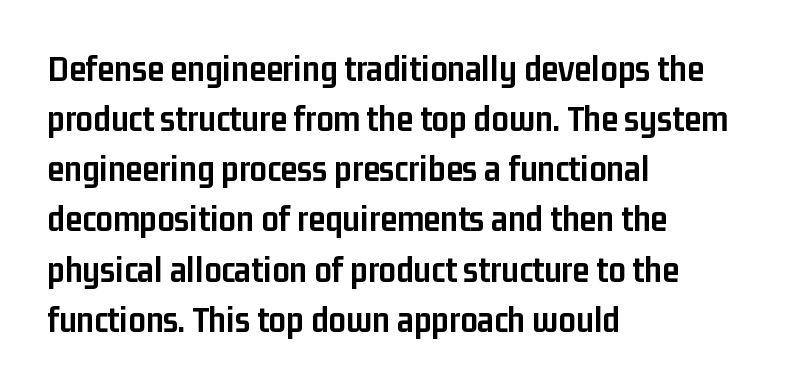
The image shows 38 px semibold, condensed sans-serif type, upright; set left-aligned, normal line spacing (1.32x), normal letter spacing, not underlined; low stroke contrast and a medium x-height.
